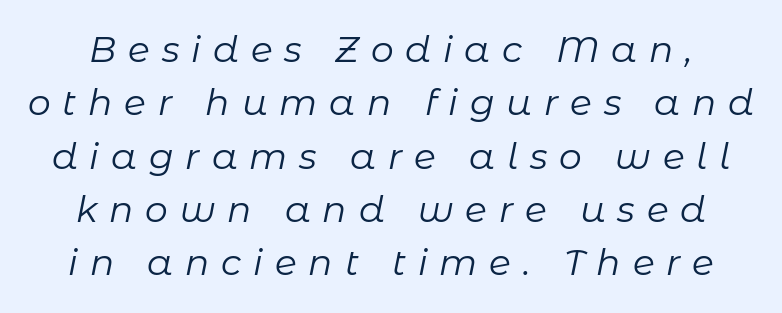
{"italic": "yes", "lean": "right", "slant_degrees": 11, "bold": "no", "weight": "regular", "width": "normal", "stroke_contrast": "low", "x_height": "medium", "monospaced": "no", "underline": "no", "line_spacing": "normal", "line_spacing_ratio": 1.48, "letter_spacing": "wide", "letter_spacing_em": 0.33, "glyph_px": 36}
